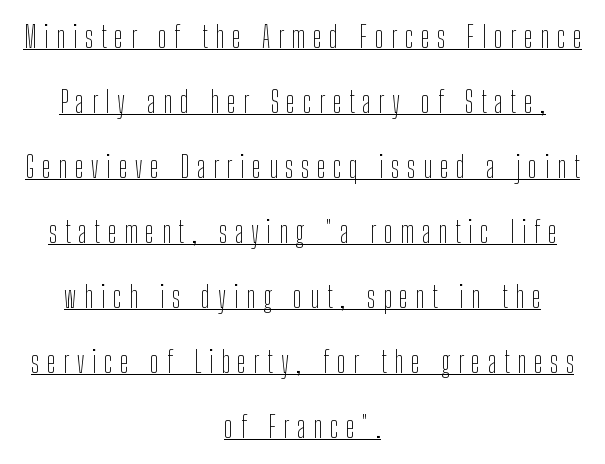
Q: Is the text bold? A: No.
Q: Is the text italic (slanted)? A: No, it is upright.
Q: Is the typeface a serif or a sans-serif typeface? A: Sans-serif.
Q: Is the text underlined? A: Yes.
Q: How is the paragraph aligned? A: Centered.
Q: Is the spacing between letters normal or unusually wide? A: Unusually wide.
Q: Is the spacing between lines tight, normal or loose? A: Loose.
Q: Width (condensed, normal, or wide)? A: Condensed.
Q: Stroke contrast? A: Low.
Q: x-height? A: Medium.
Q: Monospaced? A: No.
